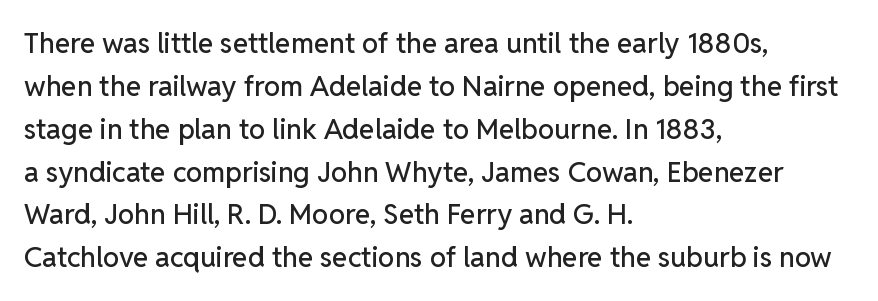
Q: Is the text italic (slanted)? A: No, it is upright.
Q: Is the typeface a serif or a sans-serif typeface? A: Sans-serif.
Q: Is the text underlined? A: No.
Q: How is the paragraph aligned? A: Left-aligned.
Q: Is the spacing between letters normal or unusually wide? A: Normal.
Q: Is the spacing between lines tight, normal or loose? A: Normal.
Q: Width (condensed, normal, or wide)? A: Normal.
Q: Stroke contrast? A: Low.
Q: x-height? A: Medium.
Q: Monospaced? A: No.
